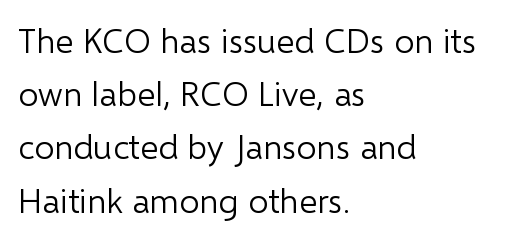
The baseline area is clear. Students, observe: this is what conventionally led text looks like. The rag falls on the right side of this text block. Note the varied advance widths — an 'i' is clearly narrower than an 'm'. The letters stand straight up with perfectly vertical stems.
